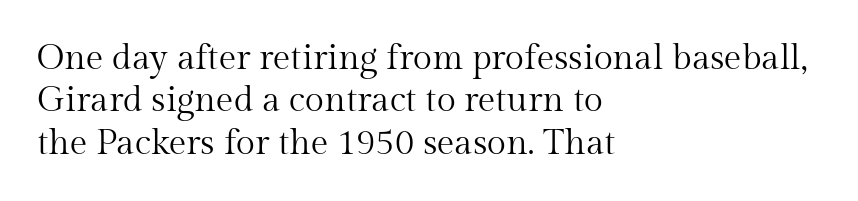
{"serif": "yes", "italic": "no", "bold": "no", "weight": "regular", "width": "normal", "stroke_contrast": "medium", "x_height": "medium", "monospaced": "no", "underline": "no", "align": "left", "line_spacing_ratio": 1.21, "letter_spacing": "normal", "letter_spacing_em": 0.0, "glyph_px": 35}
